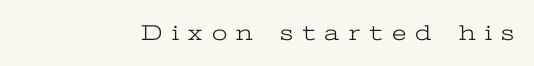
{"italic": "no", "bold": "no", "underline": "no", "letter_spacing": "wide", "letter_spacing_em": 0.43, "glyph_px": 22}
